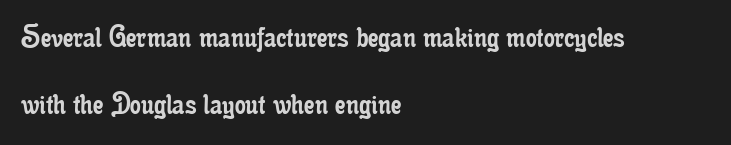
Varying glyph widths throughout — classic text-font behaviour. The space directly below the letters is spotless. The gaps between neighbouring characters are ordinary and unremarkable. Designer's note — italics off, roman on. Weight: not bold — regular or lighter.
